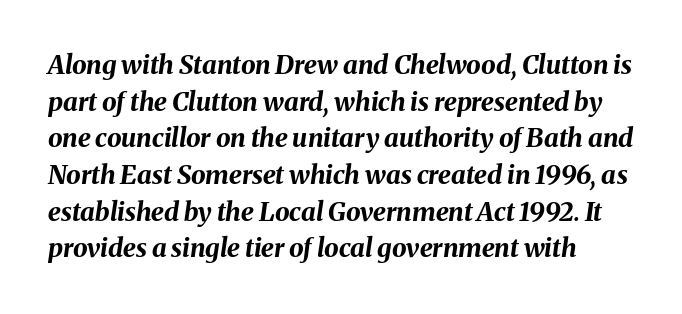
Q: Is the text bold? A: Yes.
Q: Is the text italic (slanted)? A: Yes, it leans right by about 8 degrees.
Q: Is the text underlined? A: No.
Q: Is the spacing between letters normal or unusually wide? A: Normal.
Q: Is the spacing between lines tight, normal or loose? A: Normal.
